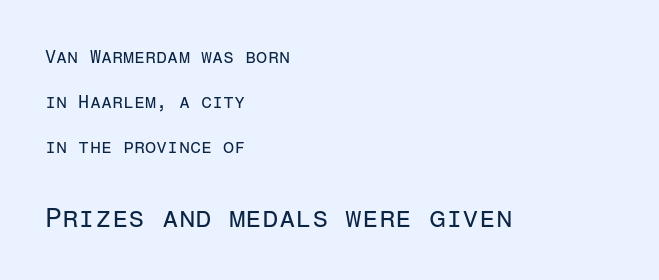
The vertical gap from one line to the next is large. You could call the tracking neutral — neither tight nor loose. The paragraph has a hard left edge and a soft right edge. When letters stand straight like this, we call the style roman or upright.
